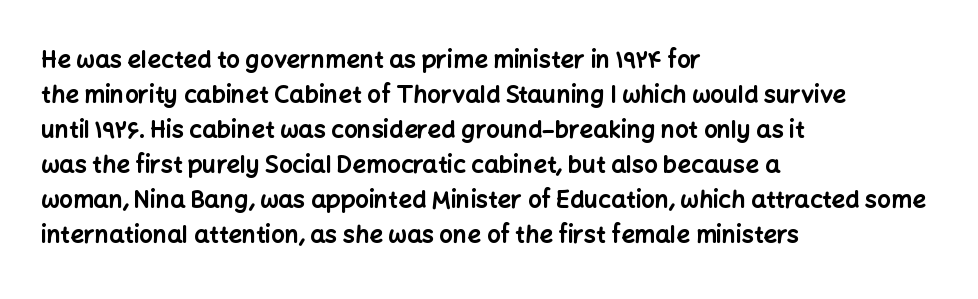
The image shows 24 px bold type, upright; set left-aligned, normal line spacing (1.46x), normal letter spacing, not underlined.
